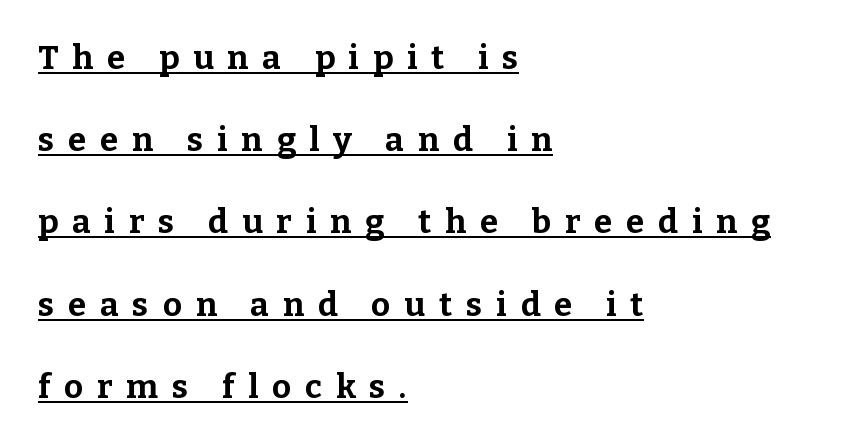
Q: Is the text bold? A: Yes.
Q: Is the text italic (slanted)? A: No, it is upright.
Q: Is the typeface a serif or a sans-serif typeface? A: Serif.
Q: Is the text underlined? A: Yes.
Q: How is the paragraph aligned? A: Left-aligned.
Q: Is the spacing between letters normal or unusually wide? A: Unusually wide.
Q: Is the spacing between lines tight, normal or loose? A: Loose.
Q: Width (condensed, normal, or wide)? A: Normal.
Q: Stroke contrast? A: Low.
Q: x-height? A: Medium.
Q: Monospaced? A: No.
